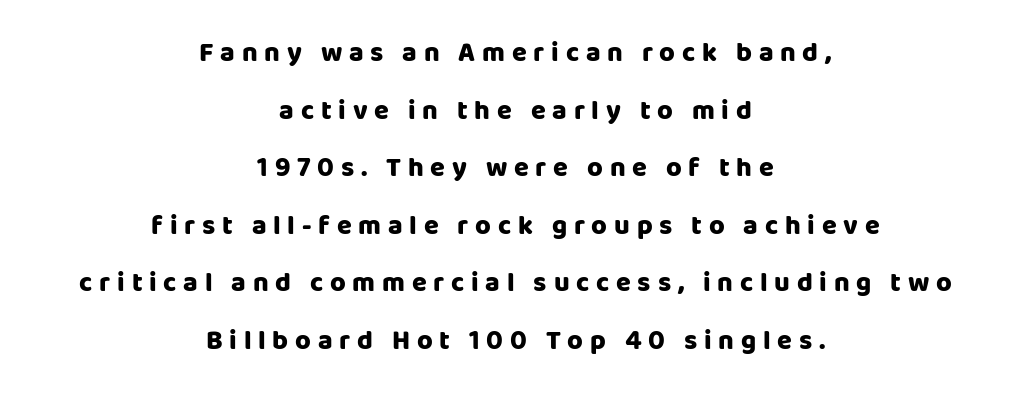
{"italic": "no", "bold": "yes", "underline": "no", "align": "center", "line_spacing": "loose", "line_spacing_ratio": 2.13, "letter_spacing": "wide", "letter_spacing_em": 0.25, "glyph_px": 27}
